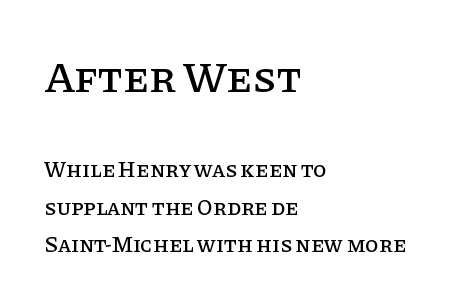
This is serif lettering, the kind often seen in printed books. The tracking reads as untouched default to a designer's eye. Note: larger setting up top, smaller setting below. The space beneath each line is pristine and unruled.
